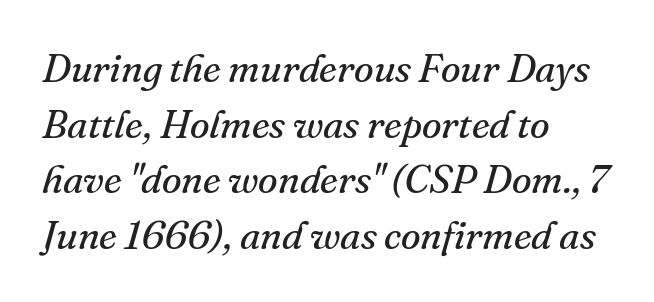
Compared with typical body copy, the letter spacing here is the same. The letters carry serifs — small finishing strokes at the ends of their stems. Quick note: underline off. Think of a printed novel: that variable character pitch is what you see here.
